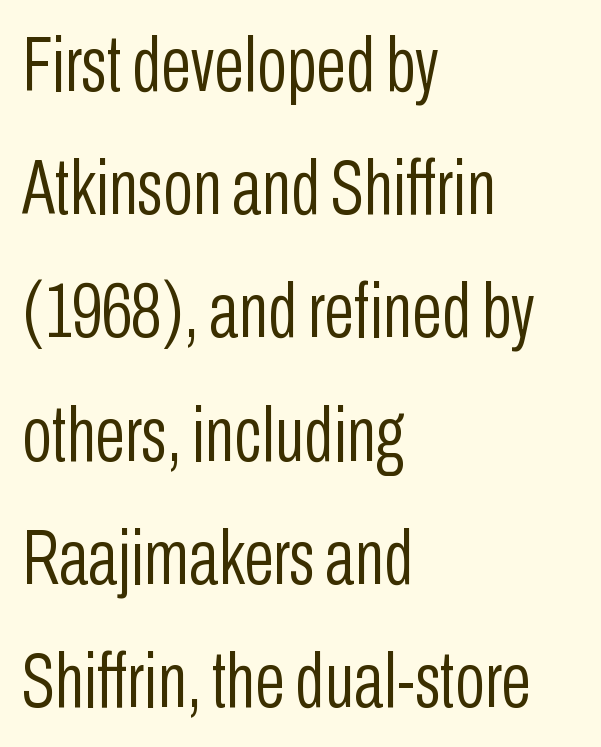
{"serif": "no", "italic": "no", "bold": "no", "weight": "light", "width": "condensed", "stroke_contrast": "low", "x_height": "medium", "monospaced": "no", "underline": "no", "align": "left", "line_spacing": "normal", "line_spacing_ratio": 1.58, "letter_spacing": "normal", "letter_spacing_em": 0.0, "glyph_px": 78}
